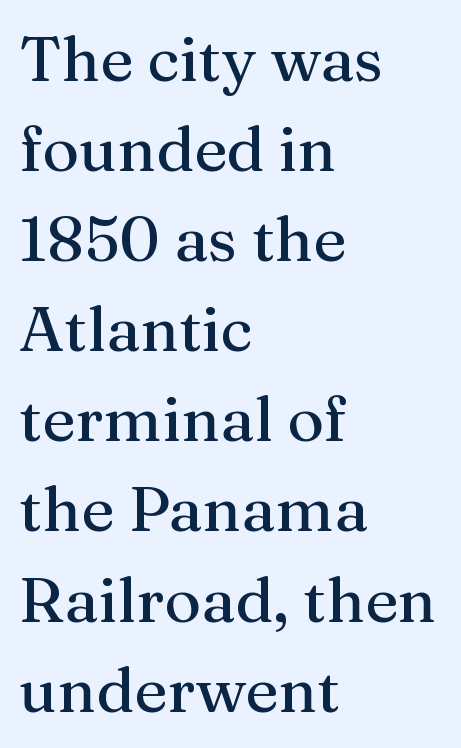
The image shows 63 px serif type, upright; set left-aligned, normal line spacing (1.43x), normal letter spacing, not underlined; medium stroke contrast and a medium x-height.
